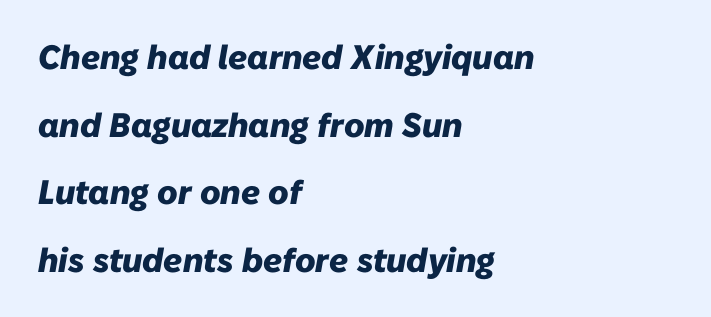
The image shows 34 px heavy type, italic (leaning right); set left-aligned, loose line spacing (1.99x), normal letter spacing, not underlined; low stroke contrast and a medium x-height.
